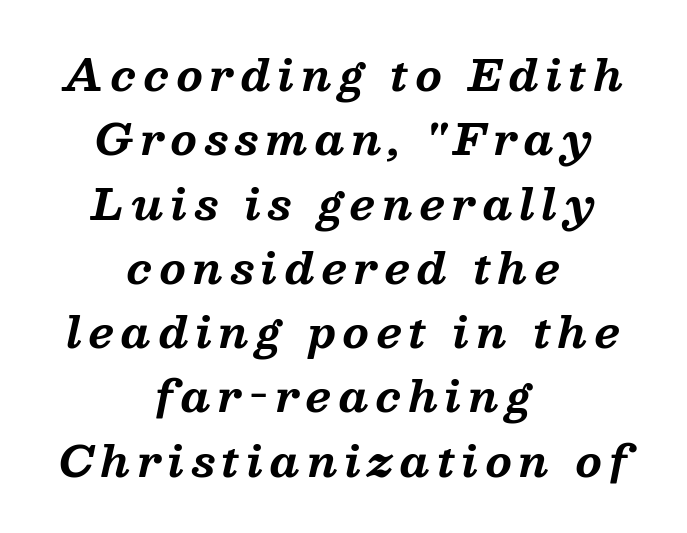
The face used here has a pronounced slope to its letters. Summary of weight: heavy, a full bold. The text was rendered using a seriffed face with decorative stroke endings. Descenders are the only things crossing below the line. Is there much room between lines? A standard amount, neither cramped nor airy.
